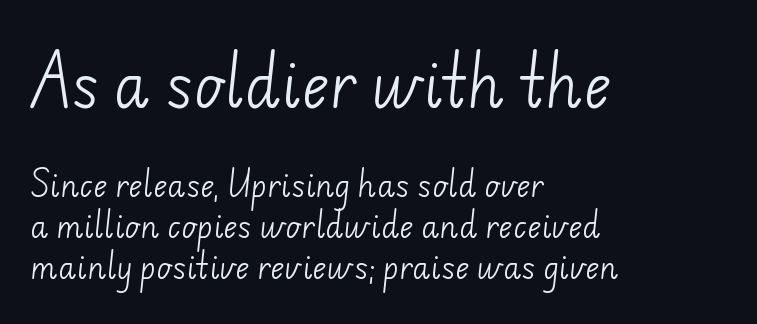
{"serif": "no", "bold": "no", "weight": "light", "width": "normal", "stroke_contrast": "low", "x_height": "small", "monospaced": "no", "underline": "no", "align": "left", "line_spacing": "normal", "line_spacing_ratio": 1.36, "letter_spacing": "normal", "letter_spacing_em": 0.0, "larger_block": "first", "size_ratio": 1.97, "glyph_px": 59}
